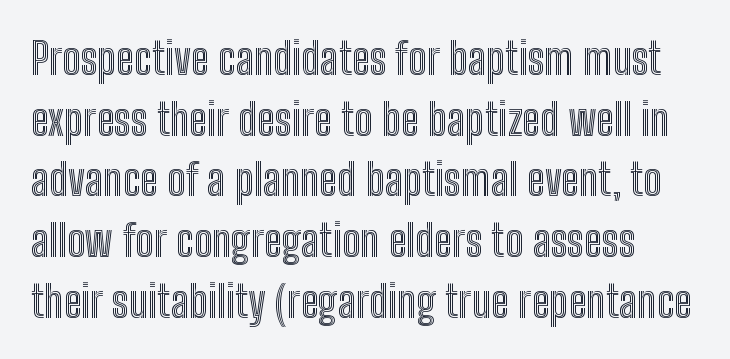
Q: Is the text italic (slanted)? A: No, it is upright.
Q: Is the text underlined? A: No.
Q: Is the spacing between letters normal or unusually wide? A: Normal.
Q: Is the spacing between lines tight, normal or loose? A: Normal.
Q: Width (condensed, normal, or wide)? A: Condensed.
Q: x-height? A: Medium.
Q: Monospaced? A: No.
